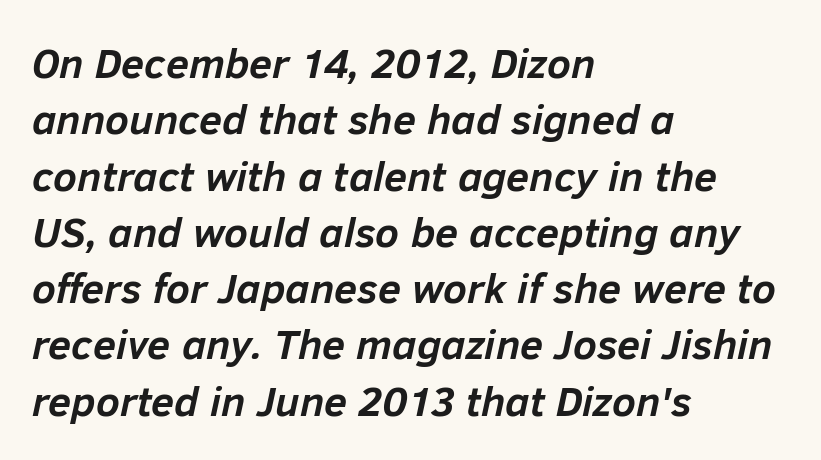
Q: Is the text bold? A: Yes.
Q: Is the text italic (slanted)? A: Yes, it leans right by about 12 degrees.
Q: Is the text underlined? A: No.
Q: How is the paragraph aligned? A: Left-aligned.
Q: Is the spacing between letters normal or unusually wide? A: Normal.
Q: Is the spacing between lines tight, normal or loose? A: Normal.
Q: Width (condensed, normal, or wide)? A: Normal.
Q: Stroke contrast? A: Low.
Q: x-height? A: Medium.
Q: Monospaced? A: No.
